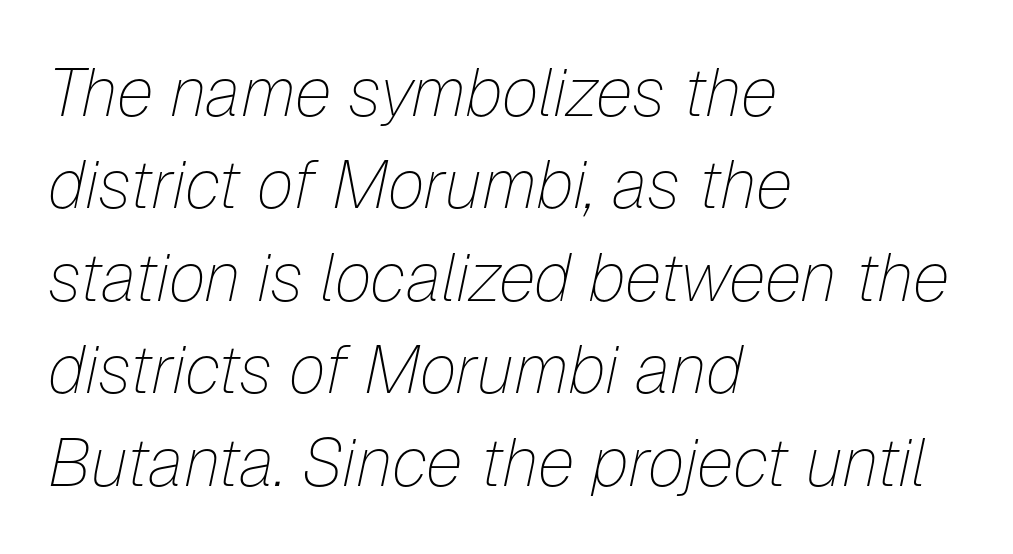
The image shows 67 px thin type, italic (leaning right); set left-aligned, normal line spacing (1.38x), normal letter spacing, not underlined; low stroke contrast and a medium x-height.
